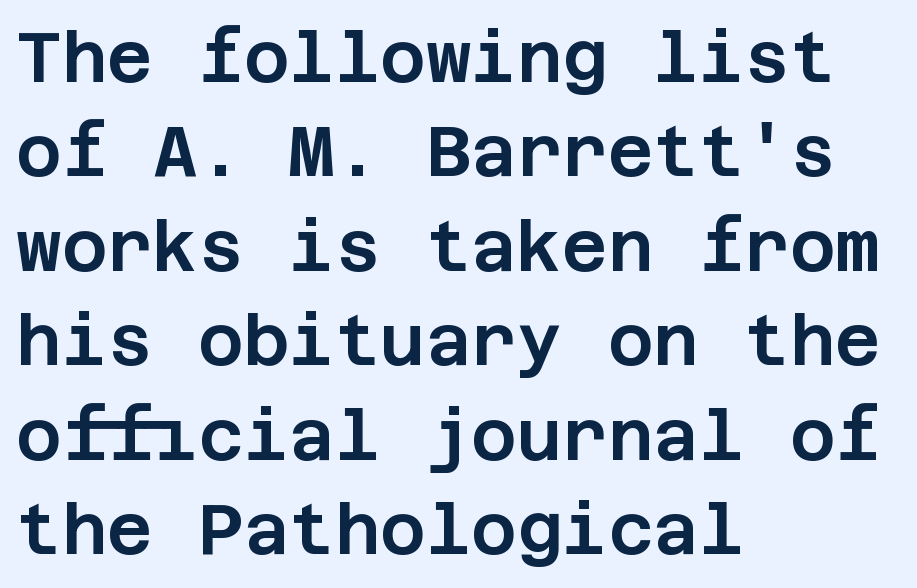
This is sans-serif lettering, the kind often seen on screens and signage. The lines are quadded left. Look at the tracking — it's just the regular setting, nothing added. The lettering stays uniformly vertical, giving the passage a roman look. Regarding leading, the lines here are spaced in the standard way.
